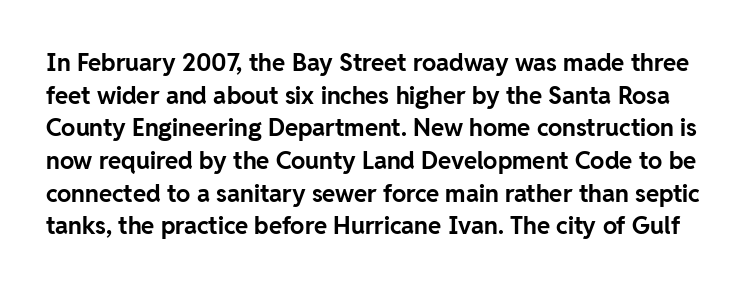
The image shows 24 px bold type, upright; set normal line spacing (1.36x), normal letter spacing, not underlined.
